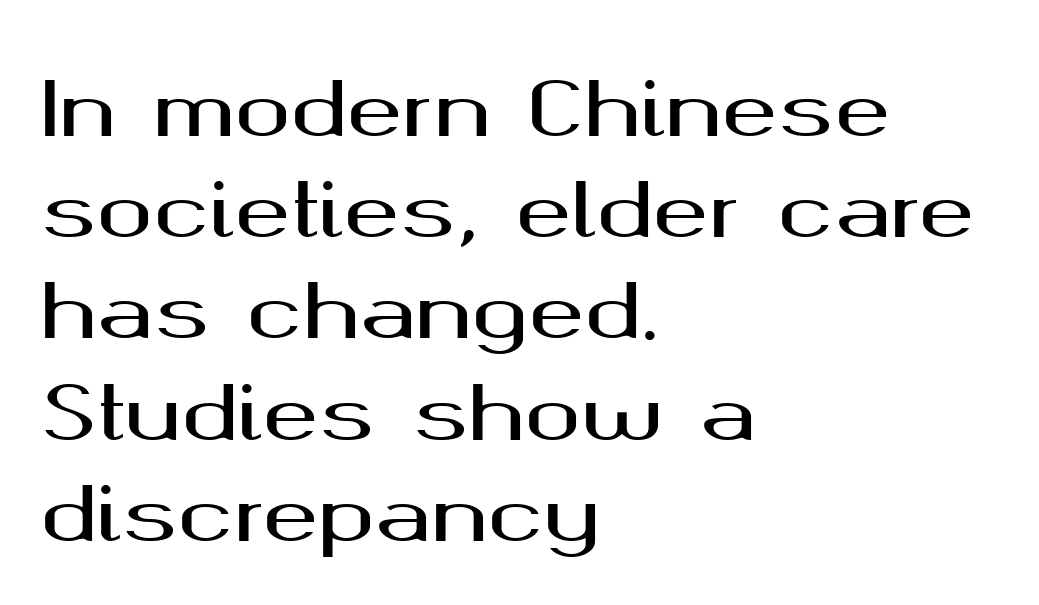
{"serif": "no", "italic": "no", "width": "wide", "stroke_contrast": "medium", "x_height": "medium", "monospaced": "no", "underline": "no", "align": "left", "line_spacing": "normal", "line_spacing_ratio": 1.35, "letter_spacing": "normal", "letter_spacing_em": 0.0, "glyph_px": 75}
